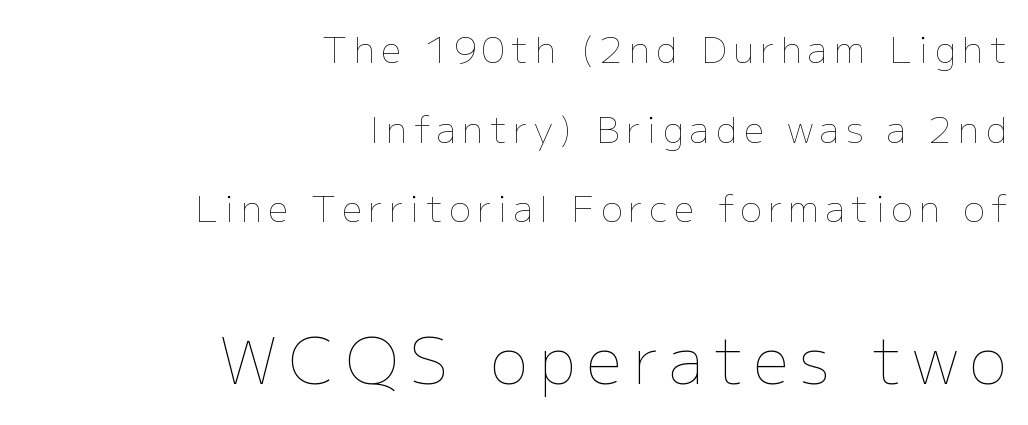
Q: Is the text bold? A: No.
Q: Is the text italic (slanted)? A: No, it is upright.
Q: Is the text underlined? A: No.
Q: How is the paragraph aligned? A: Right-aligned.
Q: Is the spacing between lines tight, normal or loose? A: Loose.
Q: Which block of text is set in a larger size, the first (top) or the second (bottom)? A: The second (bottom) one.
Q: Width (condensed, normal, or wide)? A: Normal.
Q: Stroke contrast? A: Low.
Q: x-height? A: Medium.
Q: Monospaced? A: No.
